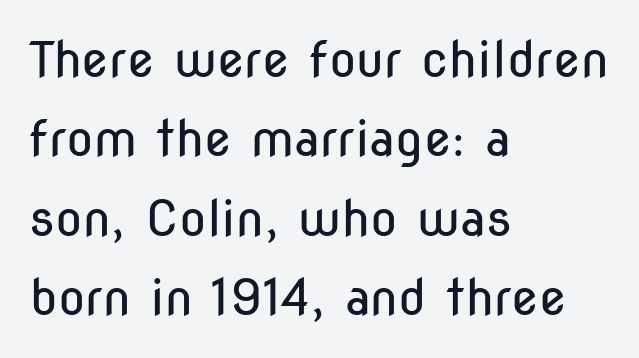
{"serif": "no", "italic": "no", "bold": "no", "weight": "regular", "width": "condensed", "stroke_contrast": "low", "x_height": "medium", "monospaced": "no", "underline": "no", "align": "left", "line_spacing": "normal", "line_spacing_ratio": 1.59, "letter_spacing": "normal", "letter_spacing_em": 0.0, "glyph_px": 50}
